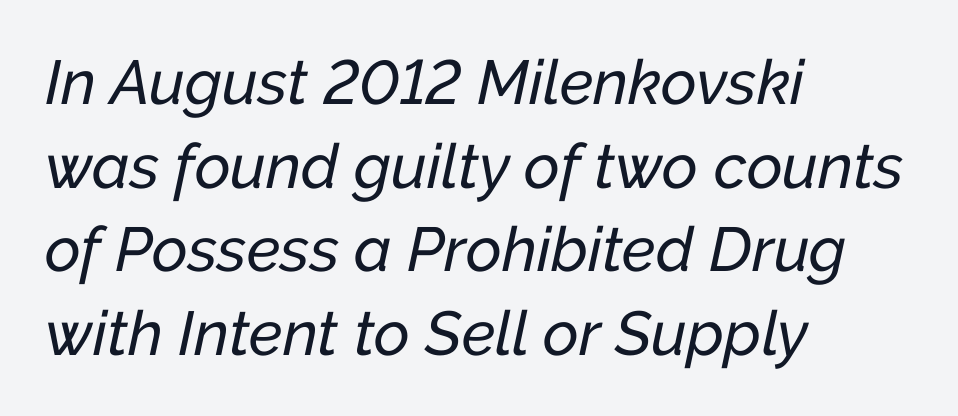
A typesetter would call this zero additional tracking. The axis of the letterforms is tilted away from vertical. Evenly set lines give the paragraph a standard silhouette. The rendering uses natural spacing where letterforms have individual widths. The text block is weighted toward the left margin, trailing off unevenly rightward. The glyphs are unaccompanied by any horizontal stroke below them.
